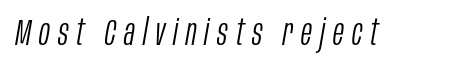
The image shows 36 px light, condensed type, italic (leaning right); set unusually wide letter spacing (+0.22 em), not underlined; low stroke contrast and a large x-height.
